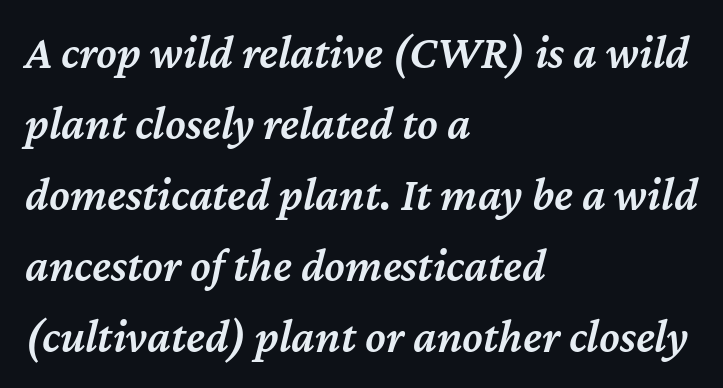
Q: Is the text bold? A: Semi-bold.
Q: Is the text italic (slanted)? A: Yes, it leans right by about 12 degrees.
Q: Is the text underlined? A: No.
Q: How is the paragraph aligned? A: Left-aligned.
Q: Is the spacing between letters normal or unusually wide? A: Normal.
Q: Is the spacing between lines tight, normal or loose? A: Normal.
Q: Width (condensed, normal, or wide)? A: Normal.
Q: Stroke contrast? A: Medium.
Q: x-height? A: Medium.
Q: Monospaced? A: No.
